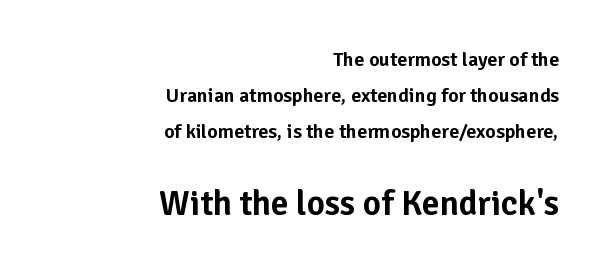
The image shows 35 px sans-serif type, upright; set right-aligned, line spacing 1.79x, normal letter spacing, not underlined; the second (bottom) block is 1.75x larger; low stroke contrast and a medium x-height.
